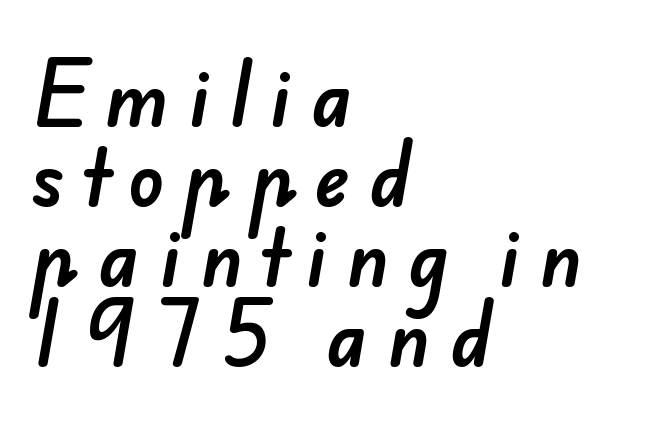
Q: Is the typeface a serif or a sans-serif typeface? A: Sans-serif.
Q: Is the text underlined? A: No.
Q: How is the paragraph aligned? A: Left-aligned.
Q: Is the spacing between letters normal or unusually wide? A: Unusually wide.
Q: Is the spacing between lines tight, normal or loose? A: Tight.
Q: Width (condensed, normal, or wide)? A: Normal.
Q: Stroke contrast? A: Low.
Q: x-height? A: Small.
Q: Monospaced? A: No.
